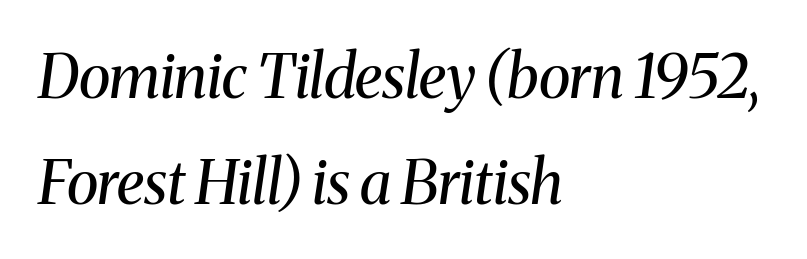
Q: Is the text bold? A: No.
Q: Is the text italic (slanted)? A: Yes, it leans right by about 8 degrees.
Q: Is the typeface a serif or a sans-serif typeface? A: Serif.
Q: Is the text underlined? A: No.
Q: How is the paragraph aligned? A: Left-aligned.
Q: Is the spacing between letters normal or unusually wide? A: Normal.
Q: Width (condensed, normal, or wide)? A: Normal.
Q: Stroke contrast? A: Medium.
Q: x-height? A: Medium.
Q: Monospaced? A: No.
